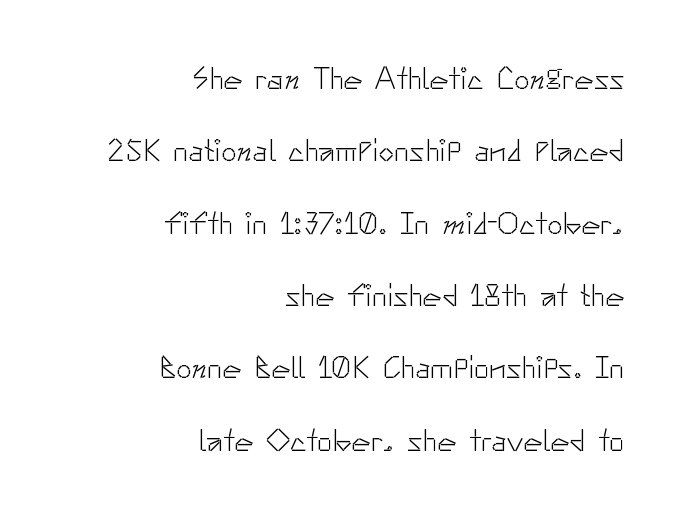
{"serif": "no", "italic": "no", "bold": "no", "weight": "light", "width": "normal", "stroke_contrast": "low", "x_height": "small", "monospaced": "no", "underline": "no", "align": "right", "line_spacing": "loose", "line_spacing_ratio": 2.26, "letter_spacing": "normal", "letter_spacing_em": 0.0, "glyph_px": 32}
